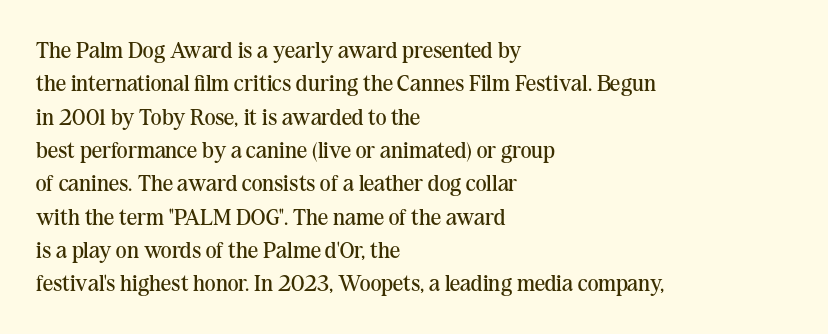
How would I describe the line gaps? Plain and ordinary. Just letters on the line, the space beneath them empty. Alignment: flush left. In terms of posture, this sample is upright.
